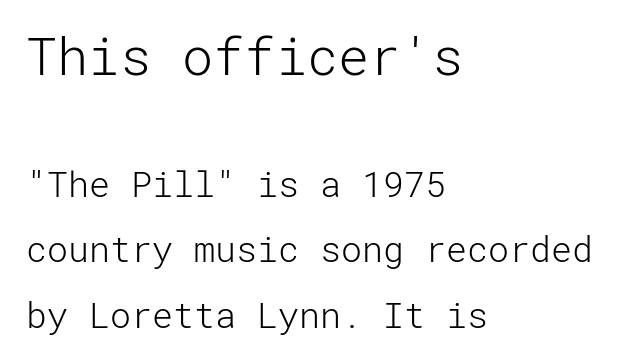
Nothing unusual about the tracking: characters are spaced as the font intends. Anything drawn beneath the words? Only blank space. Does the type have serifs? No, each stem ends abruptly. The typeface has the unassuming heft of standard copy or less.
